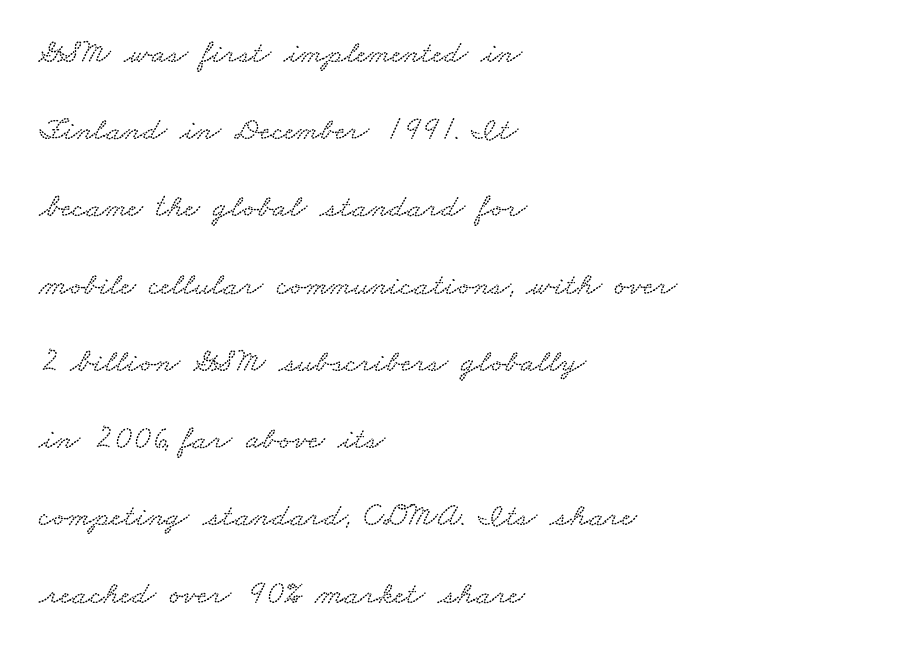
Letter spacing: default. The vertical gap from one line to the next is large. Just letters on the line, the space beneath them empty. Horizontal alignment here is leftward, the default for most running prose.
